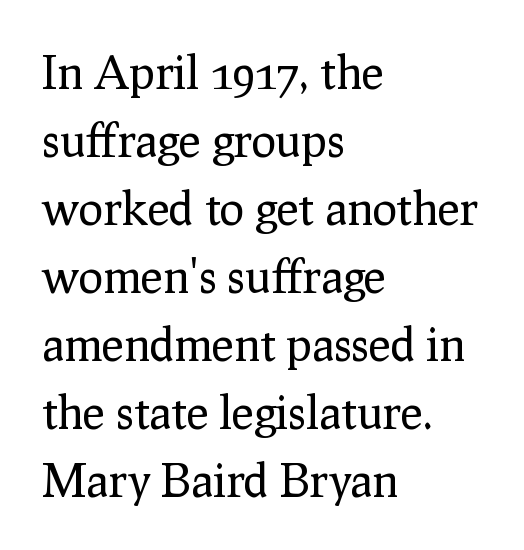
The image shows 46 px regular-weight serif type, upright; set left-aligned, normal line spacing (1.48x), normal letter spacing, not underlined; low stroke contrast and a medium x-height.
